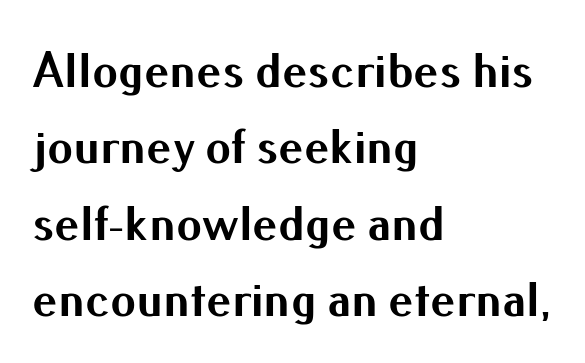
Students, this is bold: see how much ink each stroke carries. Horizontal bands of white between lines are of average thickness. The lettering holds an erect, upright posture throughout. The type family on display is of the sans-serif kind. Glyph-to-glyph distance matches everyday printed text. Underlining? Definitely not there.
